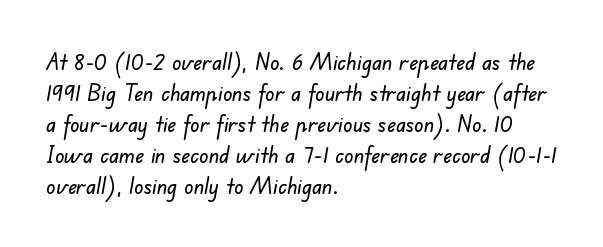
Q: Is the text underlined? A: No.
Q: How is the paragraph aligned? A: Left-aligned.
Q: Is the spacing between letters normal or unusually wide? A: Normal.
Q: Is the spacing between lines tight, normal or loose? A: Normal.
